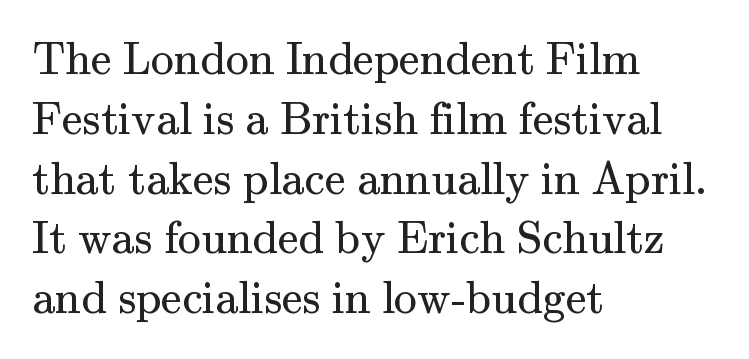
In terms of leading, this rendering sits right in the middle. The face used here is proportionally spaced, like ordinary book or web type. The space directly below the letters is spotless. Ordinary non-slanted type is in use.
